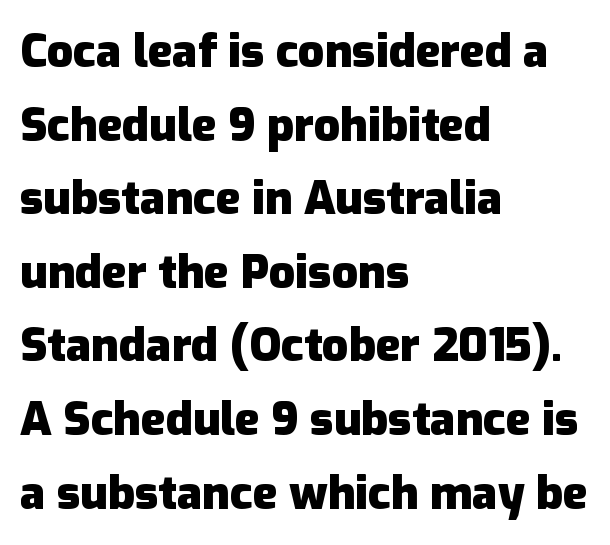
Q: Is the text bold? A: Yes.
Q: Is the text italic (slanted)? A: No, it is upright.
Q: Is the typeface a serif or a sans-serif typeface? A: Sans-serif.
Q: Is the text underlined? A: No.
Q: How is the paragraph aligned? A: Left-aligned.
Q: Is the spacing between letters normal or unusually wide? A: Normal.
Q: Is the spacing between lines tight, normal or loose? A: Normal.
Q: Width (condensed, normal, or wide)? A: Normal.
Q: Stroke contrast? A: Low.
Q: x-height? A: Medium.
Q: Monospaced? A: No.
